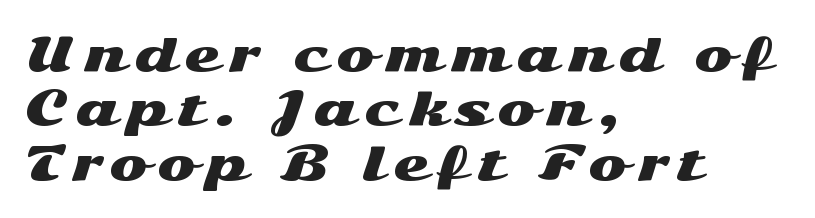
{"serif": "no", "width": "wide", "stroke_contrast": "medium", "x_height": "medium", "monospaced": "no", "underline": "no", "align": "left", "line_spacing_ratio": 1.18, "glyph_px": 46}
